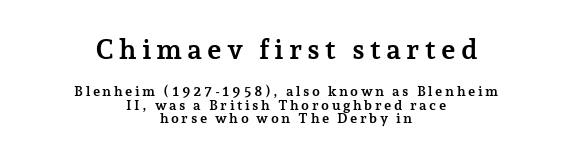
A student would notice the top passage is typeset larger than what follows. Small tapered or slab feet sit at the stroke ends, so this counts as serif. Rule under the text: the space is simply empty. If you folded the block vertically in half, each line would mirror itself in length. Do the characters align in a grid? No, the font is proportional. Italic? Not at all — the glyphs are vertical.
